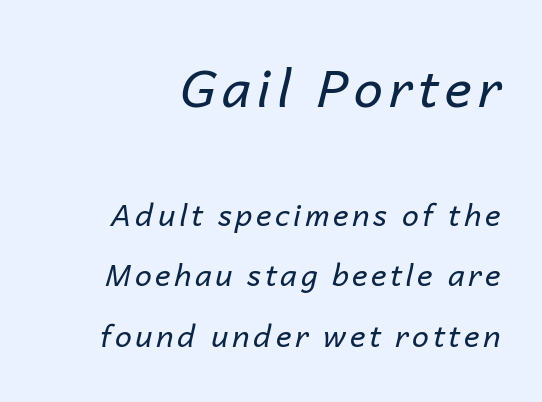
Q: Is the text bold? A: No.
Q: Is the text italic (slanted)? A: Yes, it leans right by about 14 degrees.
Q: Is the text underlined? A: No.
Q: Is the spacing between lines tight, normal or loose? A: Loose.
Q: Which block of text is set in a larger size, the first (top) or the second (bottom)? A: The first (top) one.
Q: Width (condensed, normal, or wide)? A: Normal.
Q: Stroke contrast? A: Low.
Q: x-height? A: Medium.
Q: Monospaced? A: No.
